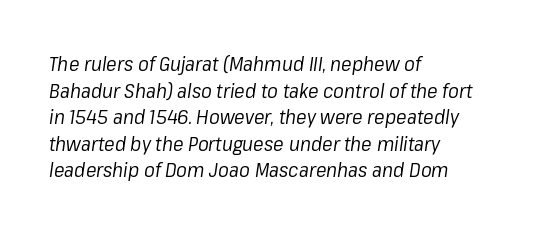
{"italic": "yes", "lean": "right", "slant_degrees": 8, "bold": "no", "underline": "no", "align": "left", "line_spacing": "normal", "line_spacing_ratio": 1.33, "letter_spacing": "normal", "letter_spacing_em": 0.0, "glyph_px": 20}
